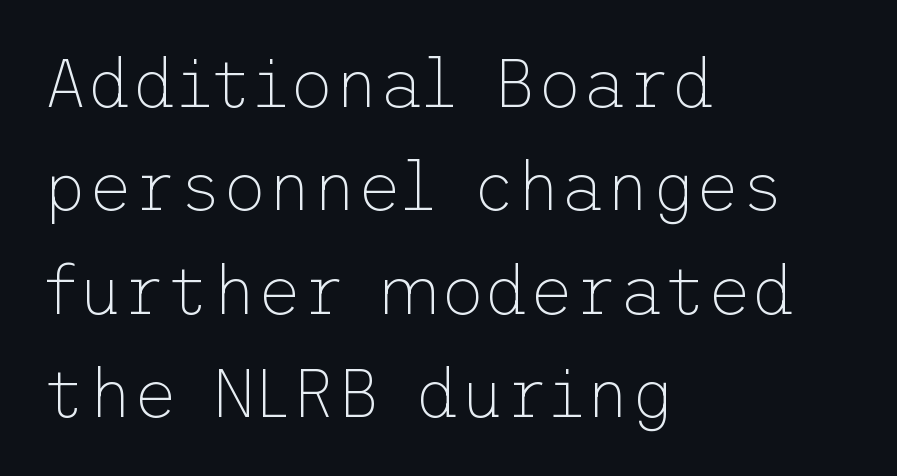
{"serif": "no", "italic": "no", "bold": "no", "weight": "thin", "width": "normal", "stroke_contrast": "low", "x_height": "medium", "underline": "no", "align": "left", "line_spacing": "normal", "line_spacing_ratio": 1.5, "letter_spacing": "normal", "letter_spacing_em": 0.0, "glyph_px": 69}
